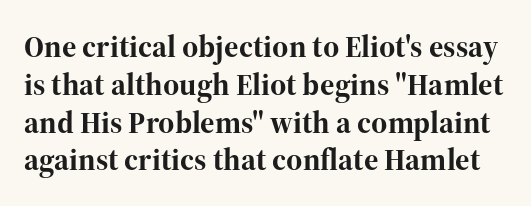
Q: Is the text bold? A: Yes.
Q: Is the text italic (slanted)? A: No, it is upright.
Q: Is the typeface a serif or a sans-serif typeface? A: Serif.
Q: Is the text underlined? A: No.
Q: Is the spacing between letters normal or unusually wide? A: Normal.
Q: Width (condensed, normal, or wide)? A: Normal.
Q: Stroke contrast? A: High.
Q: x-height? A: Medium.
Q: Monospaced? A: No.
